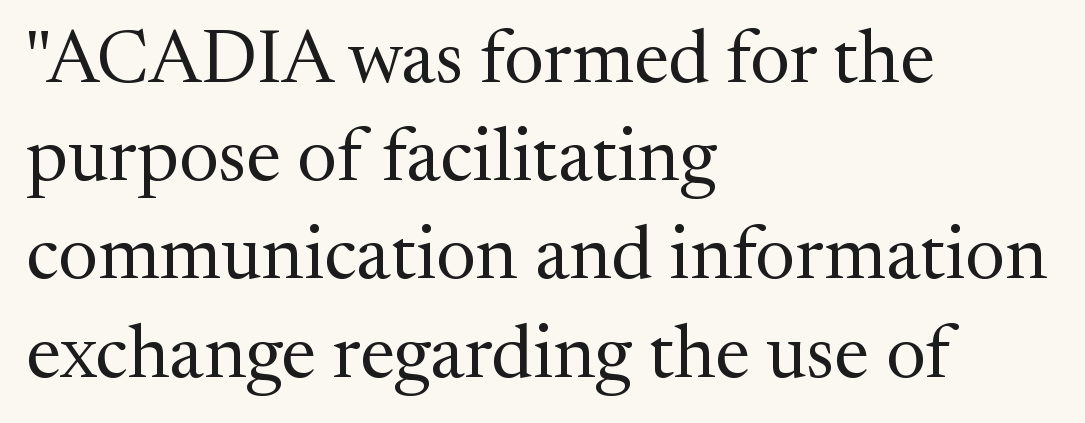
Q: Is the text bold? A: No.
Q: Is the text italic (slanted)? A: No, it is upright.
Q: Is the typeface a serif or a sans-serif typeface? A: Serif.
Q: Is the text underlined? A: No.
Q: How is the paragraph aligned? A: Left-aligned.
Q: Is the spacing between letters normal or unusually wide? A: Normal.
Q: Is the spacing between lines tight, normal or loose? A: Normal.
Q: Width (condensed, normal, or wide)? A: Normal.
Q: Stroke contrast? A: Medium.
Q: x-height? A: Medium.
Q: Monospaced? A: No.
